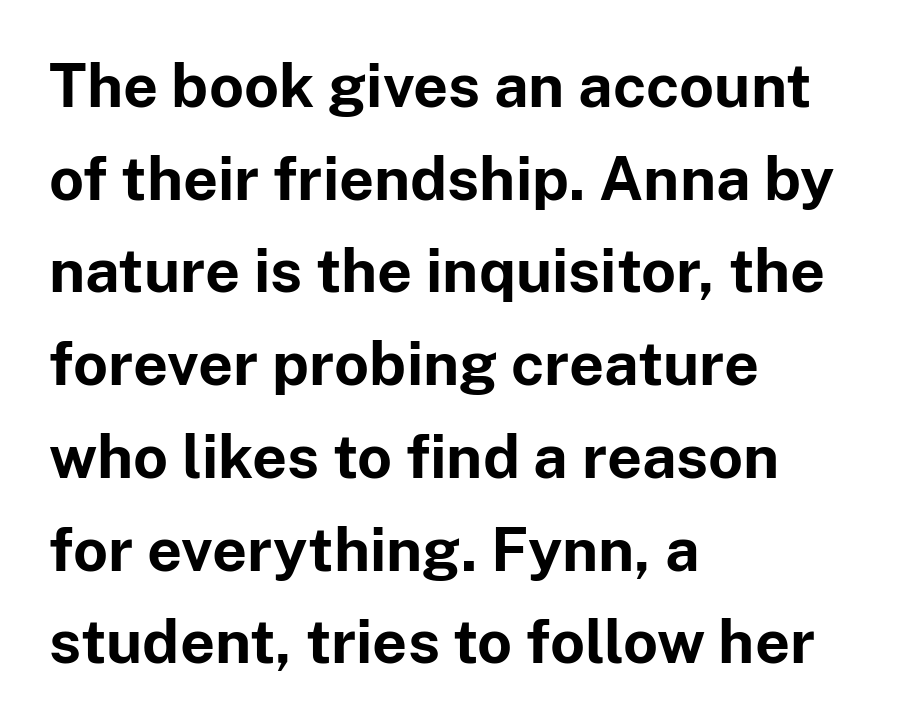
{"serif": "no", "italic": "no", "bold": "yes", "weight": "bold", "width": "normal", "stroke_contrast": "low", "x_height": "medium", "monospaced": "no", "underline": "no", "align": "left", "line_spacing": "normal", "line_spacing_ratio": 1.52, "letter_spacing": "normal", "letter_spacing_em": 0.0, "glyph_px": 61}
